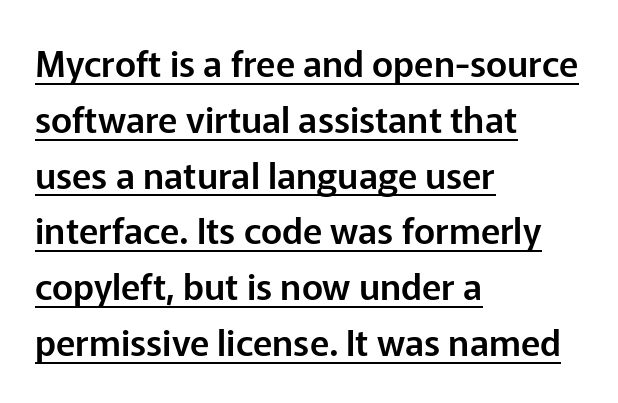
Observe the absence of serifs on each vertical stroke in this sample. Horizontal alignment here is leftward, the default for most running prose. Style check: upright. Notice how a bar underscores the lettering throughout.
